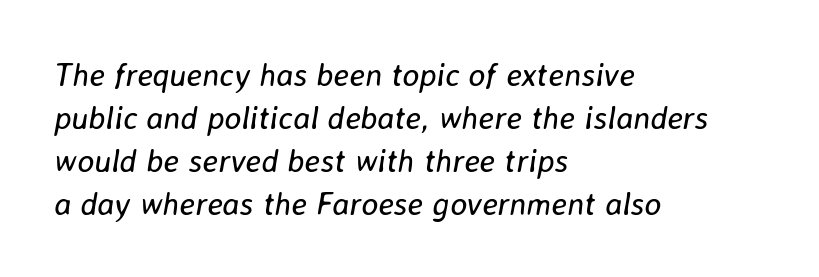
The image shows 32 px regular-weight type, italic (leaning right); set left-aligned, normal line spacing (1.34x), normal letter spacing, not underlined; low stroke contrast and a medium x-height.
